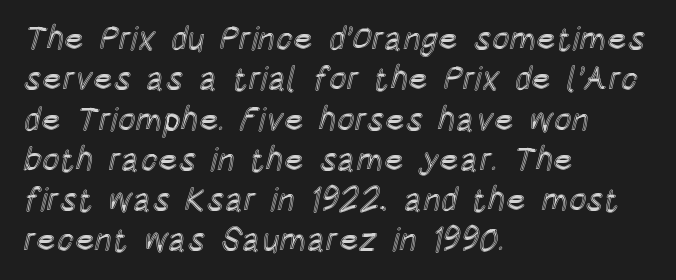
Q: Is the text italic (slanted)? A: Yes.
Q: Is the text underlined? A: No.
Q: How is the paragraph aligned? A: Left-aligned.
Q: Is the spacing between letters normal or unusually wide? A: Normal.
Q: Width (condensed, normal, or wide)? A: Condensed.
Q: x-height? A: Large.
Q: Monospaced? A: No.
